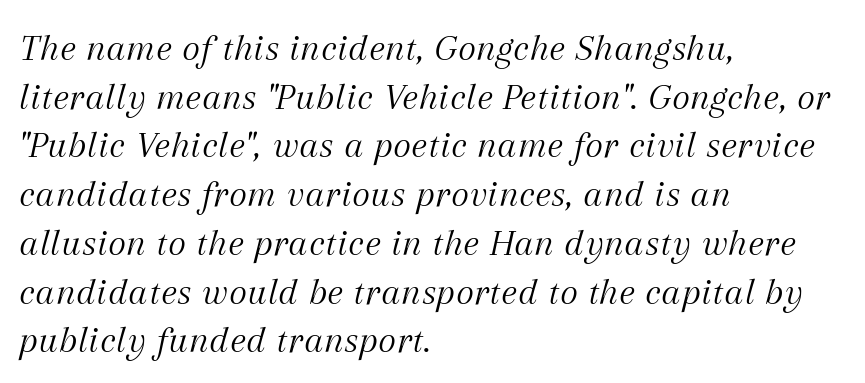
Q: Is the text bold? A: No.
Q: Is the text italic (slanted)? A: Yes, it leans right by about 12 degrees.
Q: Is the typeface a serif or a sans-serif typeface? A: Serif.
Q: Is the text underlined? A: No.
Q: How is the paragraph aligned? A: Left-aligned.
Q: Is the spacing between letters normal or unusually wide? A: Normal.
Q: Is the spacing between lines tight, normal or loose? A: Normal.
Q: Width (condensed, normal, or wide)? A: Normal.
Q: Stroke contrast? A: Medium.
Q: x-height? A: Medium.
Q: Monospaced? A: No.
